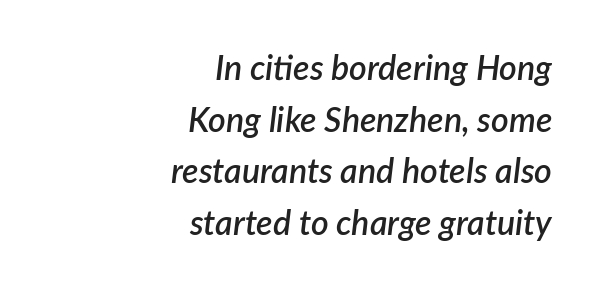
Q: Is the text bold? A: Semi-bold.
Q: Is the text italic (slanted)? A: Yes, it leans right by about 7 degrees.
Q: Is the text underlined? A: No.
Q: How is the paragraph aligned? A: Right-aligned.
Q: Is the spacing between letters normal or unusually wide? A: Normal.
Q: Is the spacing between lines tight, normal or loose? A: Normal.
Q: Width (condensed, normal, or wide)? A: Normal.
Q: Stroke contrast? A: Low.
Q: x-height? A: Medium.
Q: Monospaced? A: No.
